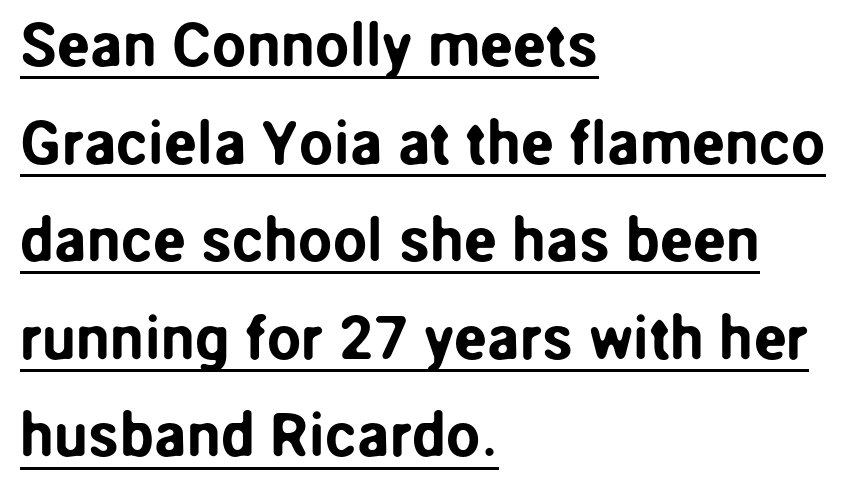
Q: Is the text italic (slanted)? A: No, it is upright.
Q: Is the typeface a serif or a sans-serif typeface? A: Sans-serif.
Q: Is the text underlined? A: Yes.
Q: How is the paragraph aligned? A: Left-aligned.
Q: Is the spacing between letters normal or unusually wide? A: Normal.
Q: Is the spacing between lines tight, normal or loose? A: Normal.
Q: Width (condensed, normal, or wide)? A: Normal.
Q: Stroke contrast? A: Low.
Q: x-height? A: Medium.
Q: Monospaced? A: No.
